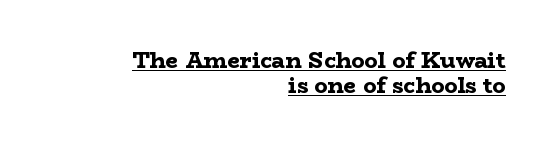
{"italic": "no", "bold": "yes", "underline": "yes", "align": "right", "line_spacing": "tight", "line_spacing_ratio": 1.15, "letter_spacing": "normal", "letter_spacing_em": 0.0, "glyph_px": 22}
